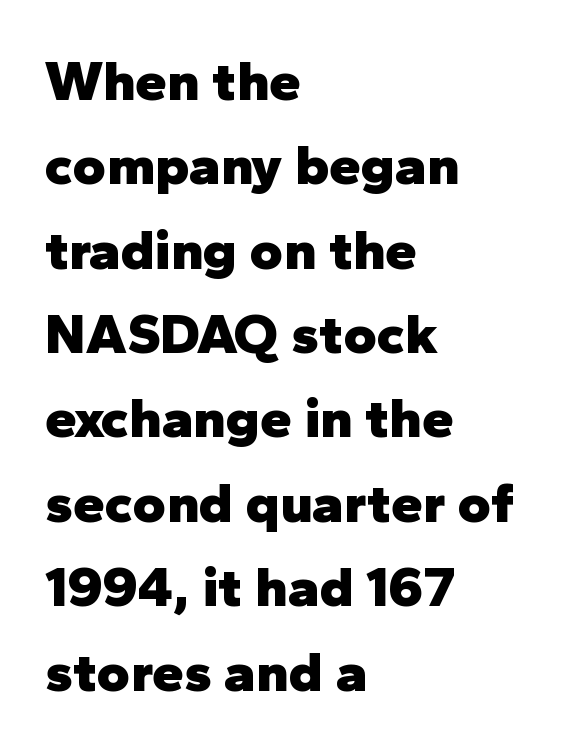
Nobody touched the tracking dial on this one. Glance below the letters and you will spot only blank space. Rendered with straight, roman letterforms. Look at the bottom of the vertical strokes: they stop flat, with no serifs. Note the varied advance widths — an 'i' is clearly narrower than an 'm'.
